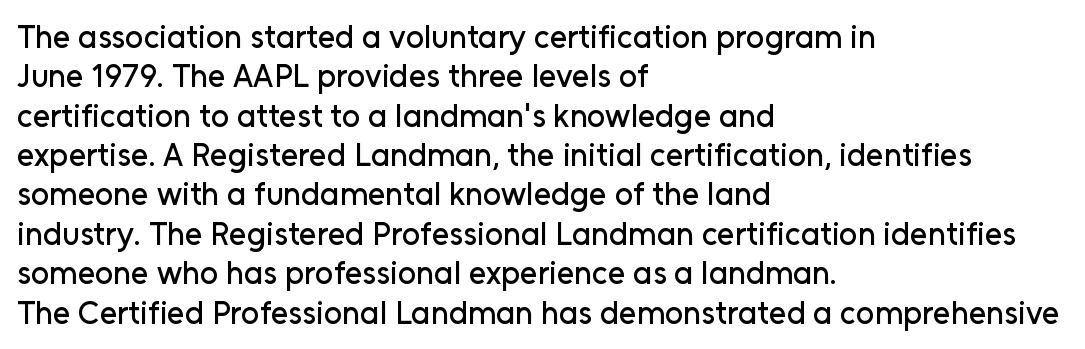
The image shows 32 px sans-serif type, upright; set left-aligned, line spacing 1.23x, normal letter spacing, not underlined; low stroke contrast and a medium x-height.
